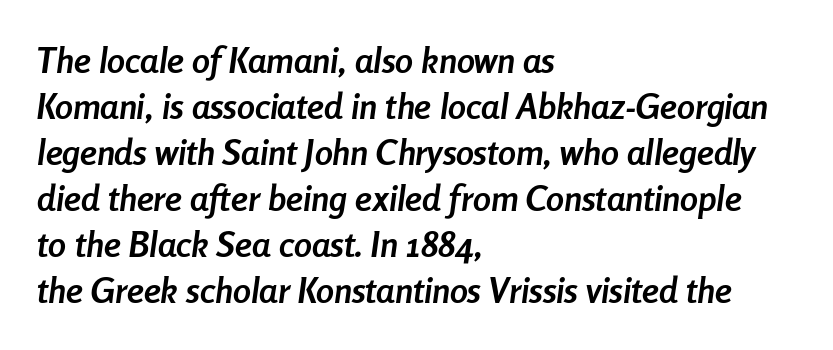
Q: Is the text bold? A: Yes.
Q: Is the text italic (slanted)? A: Yes, it leans right by about 8 degrees.
Q: Is the text underlined? A: No.
Q: How is the paragraph aligned? A: Left-aligned.
Q: Is the spacing between letters normal or unusually wide? A: Normal.
Q: Is the spacing between lines tight, normal or loose? A: Normal.
Q: Width (condensed, normal, or wide)? A: Condensed.
Q: Stroke contrast? A: Low.
Q: x-height? A: Medium.
Q: Monospaced? A: No.
